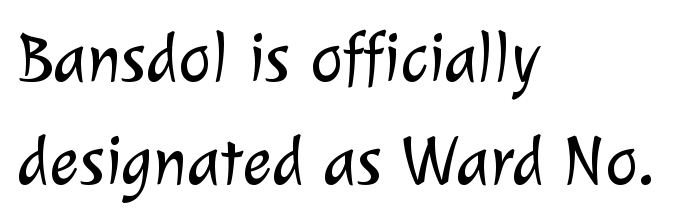
{"serif": "no", "bold": "no", "weight": "light", "width": "normal", "stroke_contrast": "low", "x_height": "medium", "monospaced": "no", "underline": "no", "align": "left", "line_spacing": "normal", "line_spacing_ratio": 1.47, "letter_spacing": "normal", "letter_spacing_em": 0.0, "glyph_px": 70}
